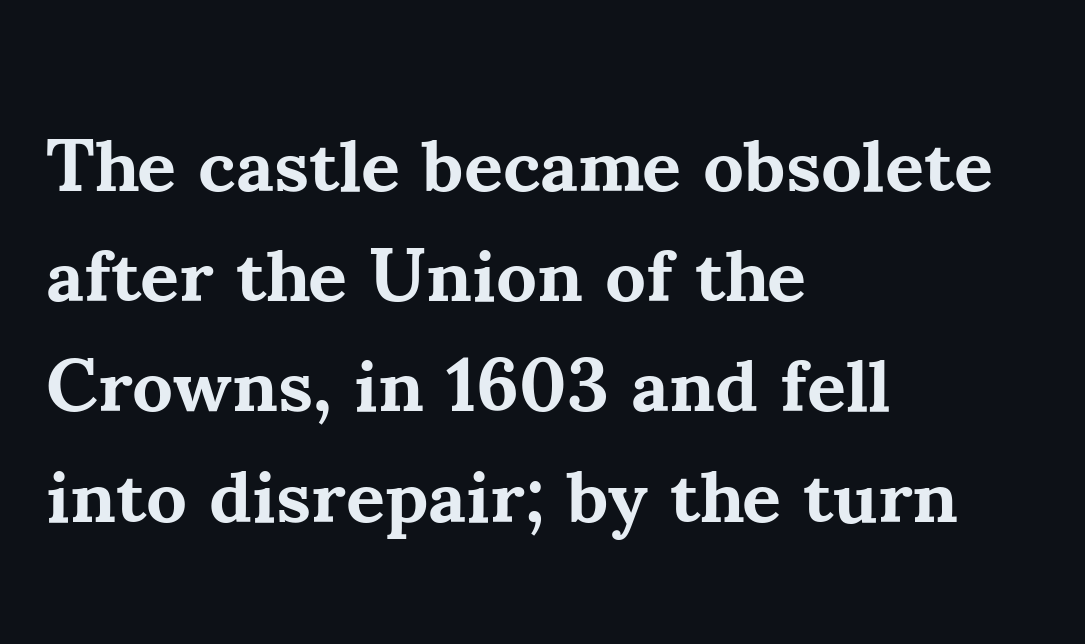
Anything drawn beneath the words? Only blank space. Think of a printed novel: that variable character pitch is what you see here. Caption: multi-line text, flush left, ragged right. This is serif lettering, the kind often seen in printed books.
